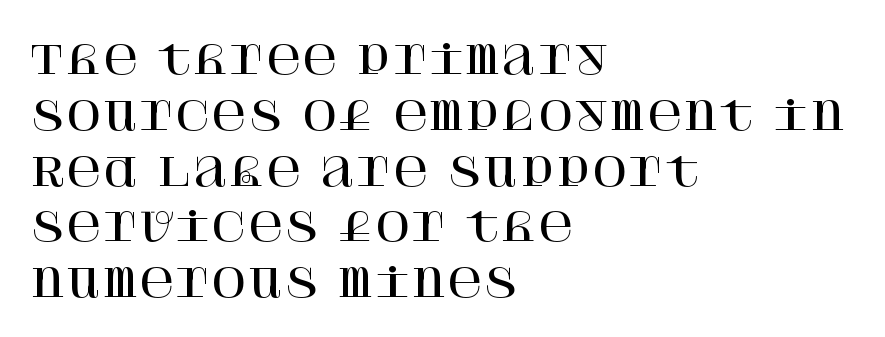
{"serif": "yes", "italic": "no", "width": "normal", "stroke_contrast": "high", "x_height": "large", "underline": "no", "align": "left", "line_spacing": "normal", "line_spacing_ratio": 1.43, "letter_spacing": "normal", "letter_spacing_em": 0.0, "glyph_px": 39}
